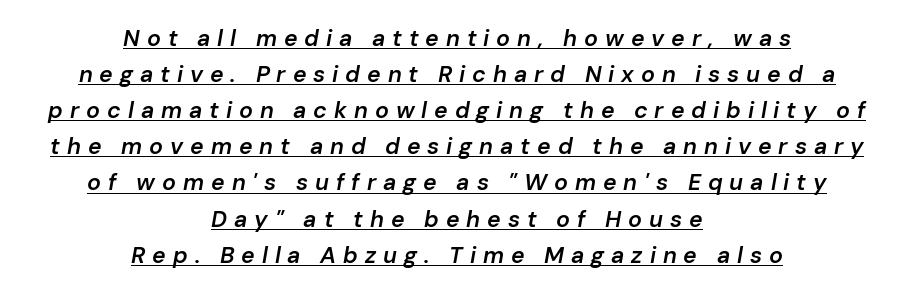
Is there much room between lines? A standard amount, neither cramped nor airy. Caption: multi-line text, centered on the measure. Italic: yes, the glyphs are oblique. Loose tracking; the words dissolve into strings of separated letters. Every letter is mildly thick-stroked: semibold rather than bold.
